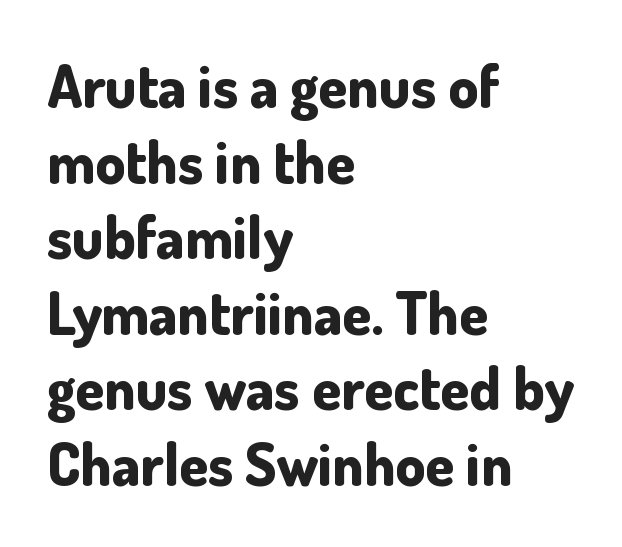
Q: Is the text bold? A: Yes.
Q: Is the text italic (slanted)? A: No, it is upright.
Q: Is the typeface a serif or a sans-serif typeface? A: Sans-serif.
Q: Is the text underlined? A: No.
Q: How is the paragraph aligned? A: Left-aligned.
Q: Is the spacing between letters normal or unusually wide? A: Normal.
Q: Is the spacing between lines tight, normal or loose? A: Normal.
Q: Width (condensed, normal, or wide)? A: Normal.
Q: Stroke contrast? A: Low.
Q: x-height? A: Small.
Q: Monospaced? A: No.
